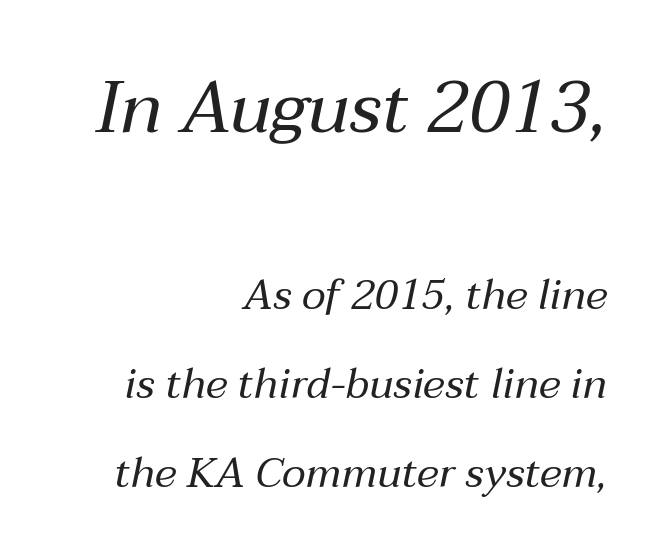
Each row of text sits above clean, open space. Teacher's note: observe the even right margin — that is flush-right alignment. Spacing verdict: proportional, widths tailored to each character. Every character sits at an angle, as italics do.
